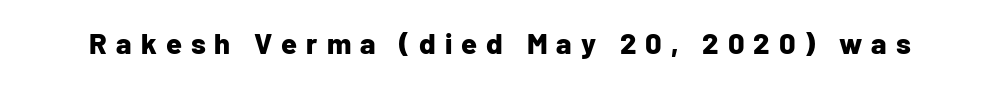
The image shows 29 px bold sans-serif type, upright; set unusually wide letter spacing (+0.31 em), not underlined; low stroke contrast and a medium x-height.
